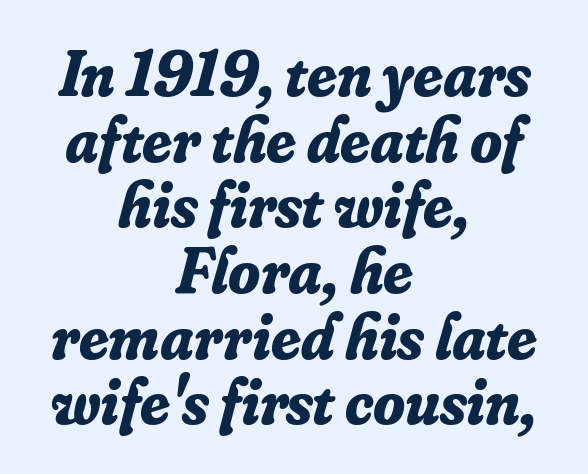
Q: Is the text bold? A: Yes.
Q: Is the text italic (slanted)? A: Yes, it leans right by about 16 degrees.
Q: Is the typeface a serif or a sans-serif typeface? A: Serif.
Q: Is the text underlined? A: No.
Q: How is the paragraph aligned? A: Centered.
Q: Is the spacing between letters normal or unusually wide? A: Normal.
Q: Is the spacing between lines tight, normal or loose? A: Tight.
Q: Width (condensed, normal, or wide)? A: Normal.
Q: Stroke contrast? A: Low.
Q: x-height? A: Small.
Q: Monospaced? A: No.
